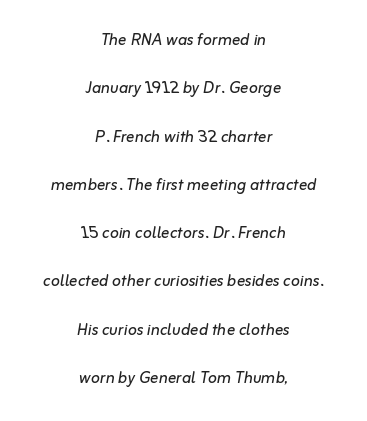
The image shows 21 px text type, italic (leaning right); set centered, loose line spacing (2.3x), normal letter spacing, not underlined.
